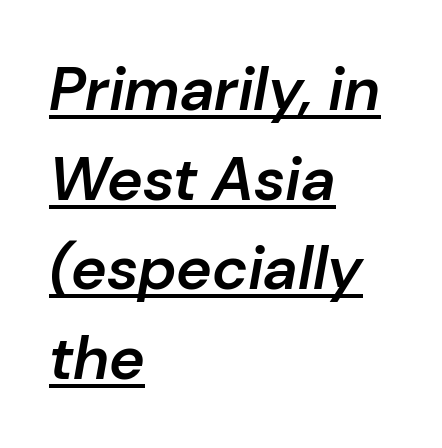
The image shows 61 px semibold type, italic (leaning right); set left-aligned, normal line spacing (1.47x), normal letter spacing, underlined; low stroke contrast and a medium x-height.
